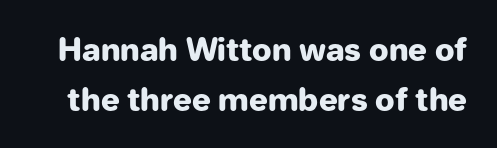
Q: Is the text bold? A: Yes.
Q: Is the text italic (slanted)? A: No, it is upright.
Q: Is the typeface a serif or a sans-serif typeface? A: Sans-serif.
Q: Is the text underlined? A: No.
Q: Is the spacing between letters normal or unusually wide? A: Normal.
Q: Is the spacing between lines tight, normal or loose? A: Normal.
Q: Width (condensed, normal, or wide)? A: Normal.
Q: Stroke contrast? A: Low.
Q: x-height? A: Medium.
Q: Monospaced? A: No.
